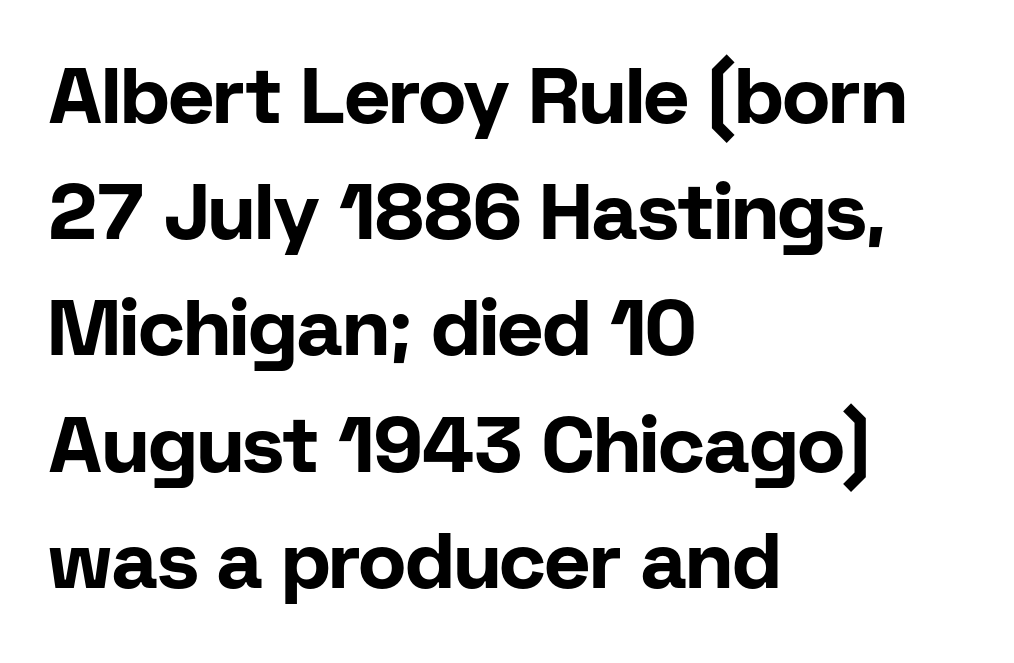
{"serif": "no", "italic": "no", "bold": "yes", "weight": "bold", "width": "normal", "stroke_contrast": "low", "x_height": "medium", "monospaced": "no", "underline": "no", "align": "left", "line_spacing": "normal", "line_spacing_ratio": 1.49, "letter_spacing": "normal", "letter_spacing_em": 0.0, "glyph_px": 78}
